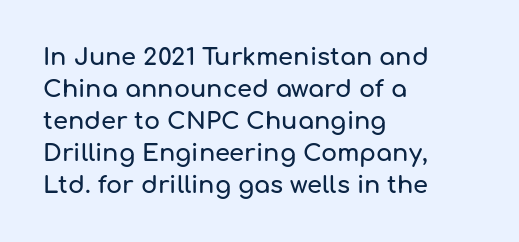
The image shows 24 px text type, upright; set left-aligned, normal line spacing (1.33x), normal letter spacing, not underlined.
